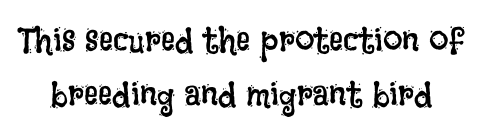
Q: Is the text bold? A: No.
Q: Is the text italic (slanted)? A: No, it is upright.
Q: Is the text underlined? A: No.
Q: Is the spacing between letters normal or unusually wide? A: Normal.
Q: Is the spacing between lines tight, normal or loose? A: Normal.
Q: Width (condensed, normal, or wide)? A: Condensed.
Q: Stroke contrast? A: Low.
Q: x-height? A: Large.
Q: Monospaced? A: No.
